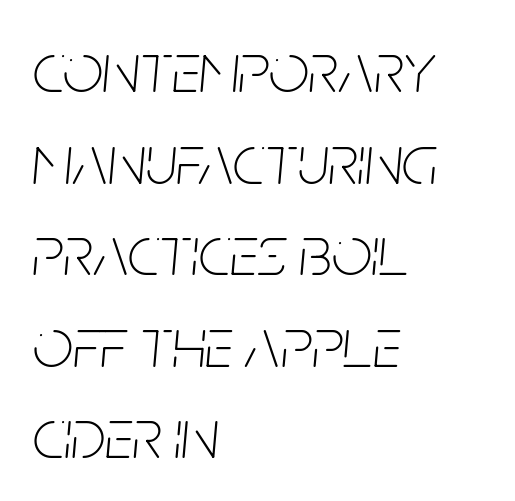
{"italic": "yes", "lean": "right", "slant_degrees": 5, "bold": "no", "weight": "thin", "width": "condensed", "stroke_contrast": "low", "x_height": "large", "monospaced": "no", "underline": "no", "align": "left", "line_spacing": "normal", "line_spacing_ratio": 1.29, "letter_spacing": "normal", "letter_spacing_em": 0.0, "glyph_px": 71}
